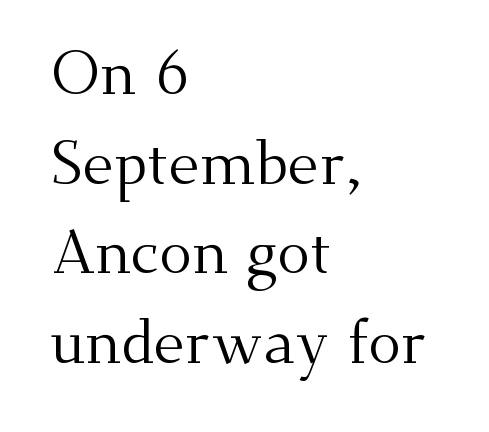
Regarding serifs, this sample has them. Quick note: not italic, upright. Summary of weight: not heavy and not bold. Looks like regular typesetting: each glyph gets only the width it needs.
